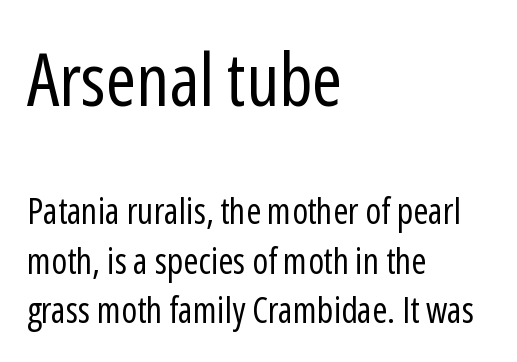
{"serif": "no", "italic": "no", "bold": "no", "weight": "regular", "width": "condensed", "stroke_contrast": "low", "x_height": "medium", "monospaced": "no", "underline": "no", "align": "left", "line_spacing": "normal", "line_spacing_ratio": 1.37, "letter_spacing": "normal", "letter_spacing_em": 0.0, "larger_block": "first", "size_ratio": 2.03, "glyph_px": 73}
